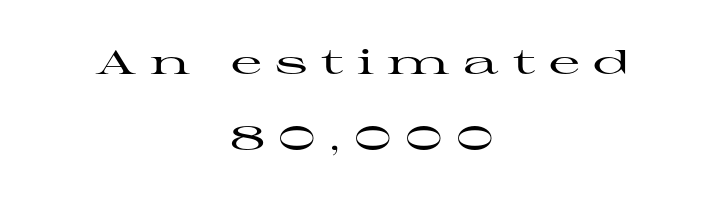
{"serif": "yes", "italic": "no", "width": "wide", "stroke_contrast": "high", "x_height": "medium", "monospaced": "no", "underline": "no", "align": "center", "line_spacing": "loose", "line_spacing_ratio": 2.24, "letter_spacing": "wide", "letter_spacing_em": 0.39, "glyph_px": 34}
